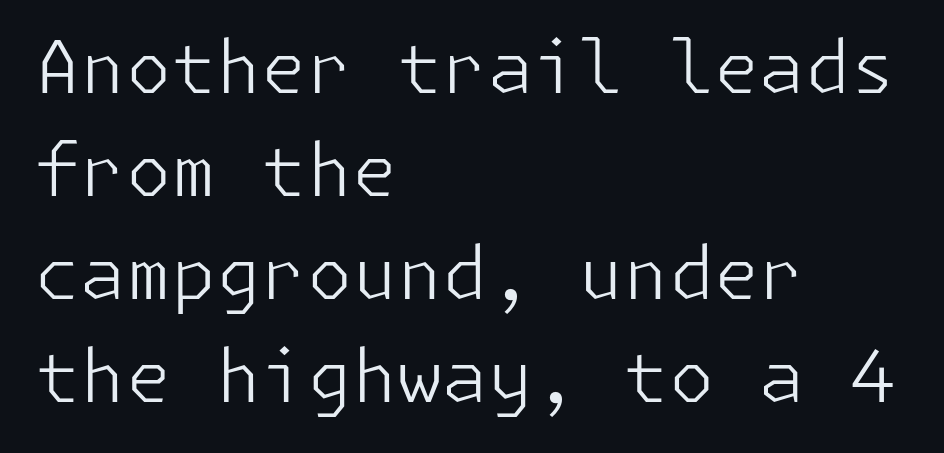
The image shows 73 px light sans-serif type, upright; set left-aligned, normal line spacing (1.41x), normal letter spacing, not underlined; low stroke contrast and a medium x-height.
